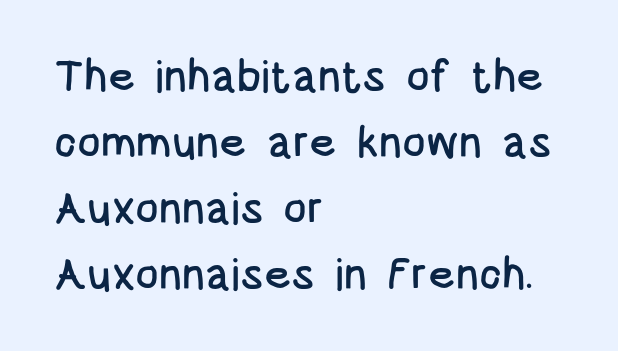
The image shows 44 px condensed sans-serif type, upright; set left-aligned, normal line spacing (1.5x), normal letter spacing, not underlined; low stroke contrast and a large x-height.
